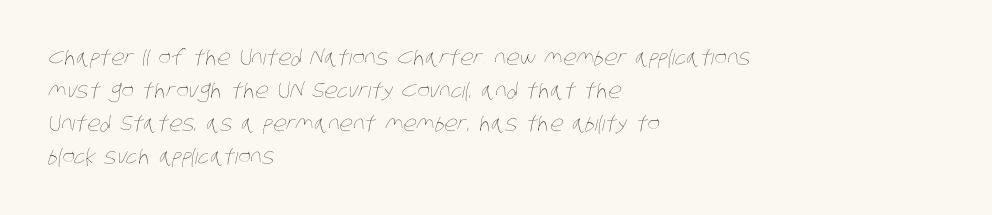
Spacing between characters is what you'd get straight out of the box. The letters look calm and open, with moderate or lighter stems. A bare baseline throughout the passage. The block of text has a typical density, with ordinary space between rows.
